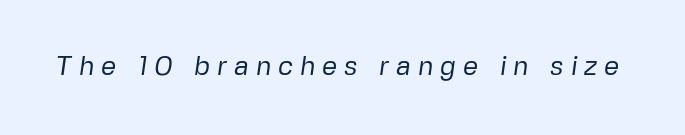
The image shows 27 px text type; set unusually wide letter spacing (+0.25 em), not underlined.
